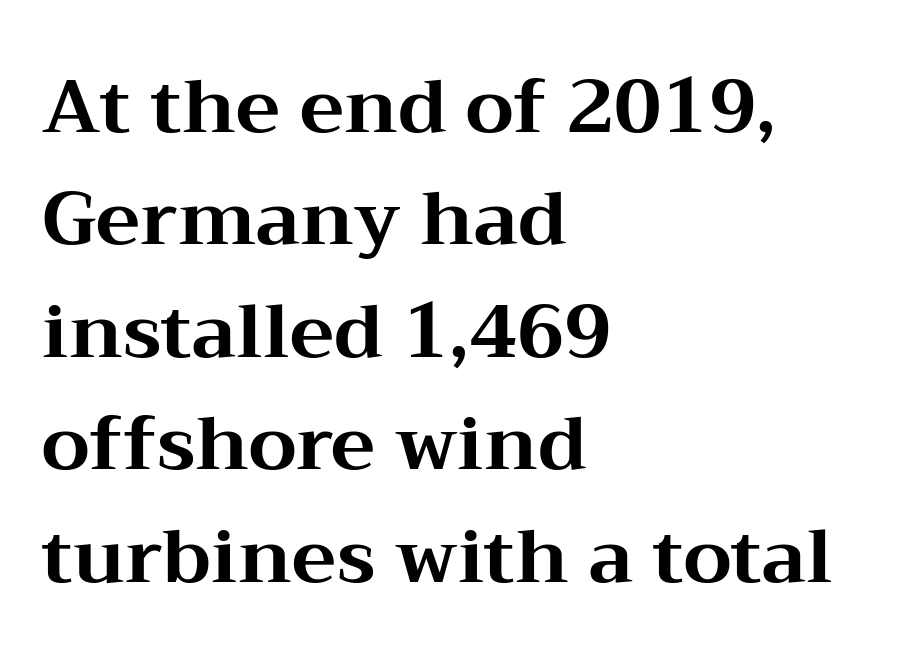
The image shows 75 px bold, wide serif type, upright; set left-aligned, normal line spacing (1.5x), normal letter spacing, not underlined; medium stroke contrast and a medium x-height.
